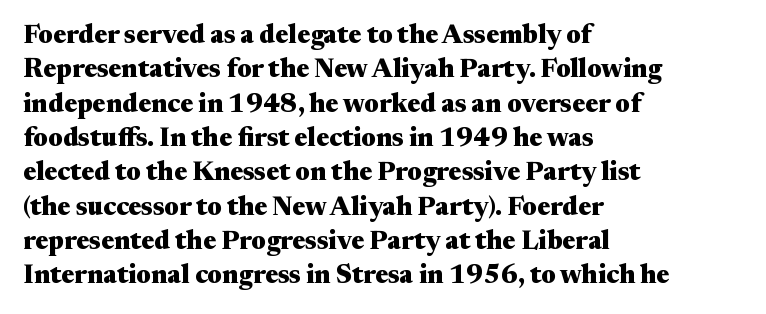
Q: Is the text bold? A: Yes.
Q: Is the text italic (slanted)? A: No, it is upright.
Q: Is the text underlined? A: No.
Q: How is the paragraph aligned? A: Left-aligned.
Q: Is the spacing between letters normal or unusually wide? A: Normal.
Q: Is the spacing between lines tight, normal or loose? A: Normal.
